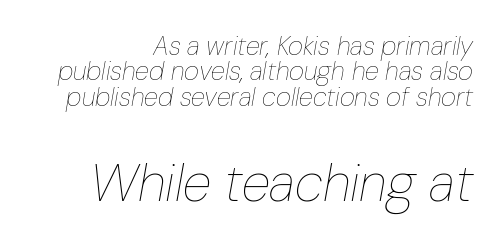
Each new line begins almost immediately beneath the previous one. Observe the ordinary spacing: letters are neighbours, not strangers. The string is rendered with underlining switched off. You could not count columns in this text — the font is proportionally spaced. When letters slant like this, we call the style italic.
